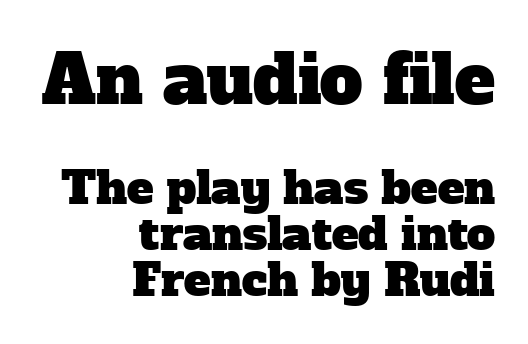
The image shows 68 px serif type; set right-aligned, tight line spacing (1.02x), normal letter spacing, not underlined; the first (top) block is 1.51x larger; low stroke contrast and a medium x-height.
